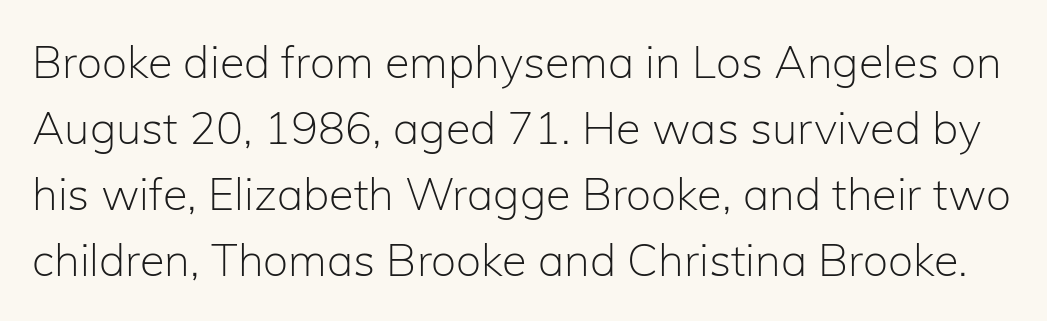
The block of text has a typical density, with ordinary space between rows. Is the letter spacing exaggerated? No — it looks like the ordinary default. Is the type heavy? It reads as light-to-regular instead. Is this a fixed-width face? No — the glyphs have proportional, varying widths.
